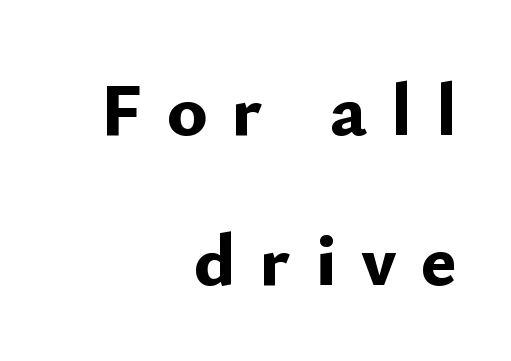
{"serif": "no", "italic": "no", "bold": "yes", "weight": "bold", "width": "normal", "stroke_contrast": "low", "x_height": "small", "monospaced": "no", "underline": "no", "align": "right", "line_spacing": "loose", "line_spacing_ratio": 1.97, "letter_spacing": "wide", "letter_spacing_em": 0.32, "glyph_px": 76}
